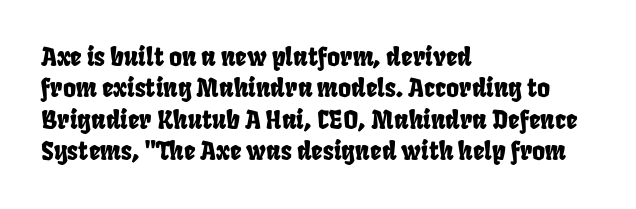
{"underline": "no", "align": "left", "line_spacing": "normal", "line_spacing_ratio": 1.26, "letter_spacing": "normal", "letter_spacing_em": 0.0, "glyph_px": 25}
